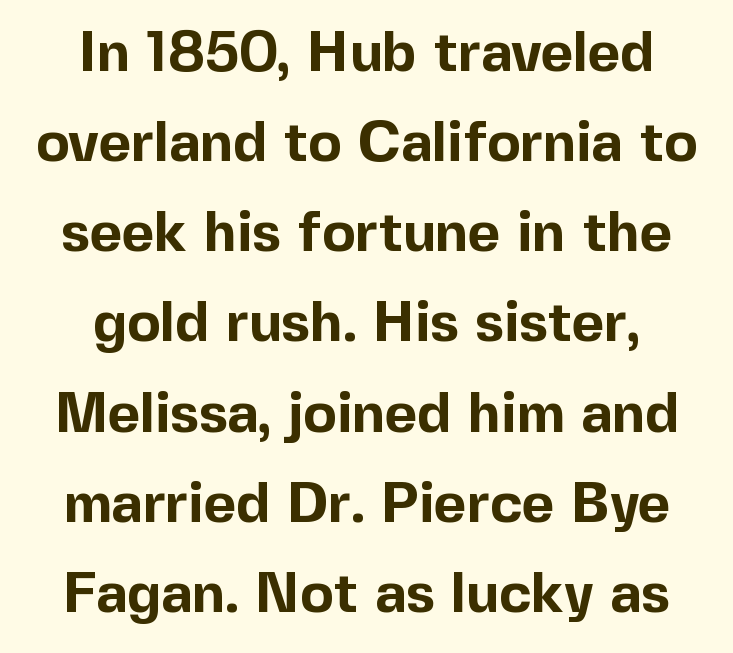
{"serif": "no", "italic": "no", "bold": "yes", "weight": "bold", "width": "normal", "x_height": "medium", "monospaced": "no", "underline": "no", "line_spacing": "normal", "line_spacing_ratio": 1.61, "letter_spacing": "normal", "letter_spacing_em": 0.0, "glyph_px": 56}
